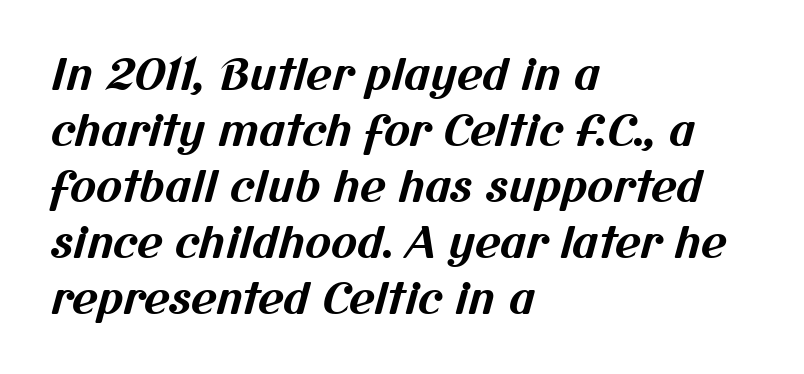
The image shows 44 px bold sans-serif type; set left-aligned, normal line spacing (1.27x), normal letter spacing, not underlined; medium stroke contrast and a medium x-height.
